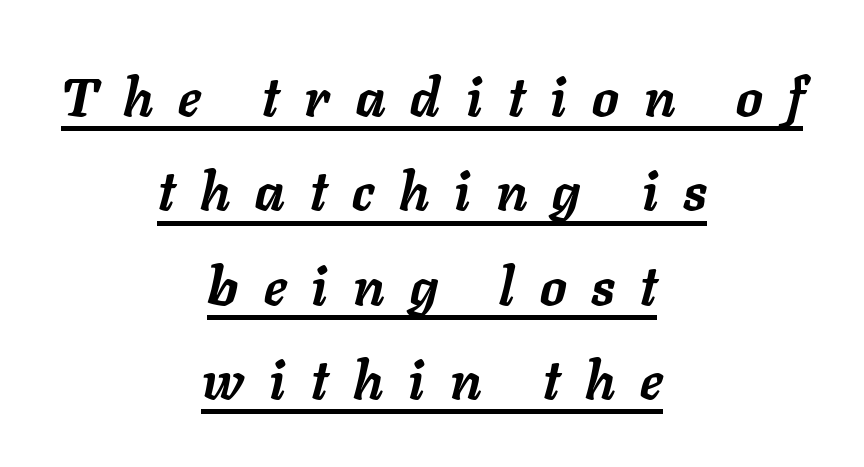
The letters advance in unequal steps, a hallmark of proportional type. Style check: oblique. Set as a true bold cut, around the 700 mark. The gaps between neighbouring characters are conspicuously large. Notice how the passage keeps no hard edge, just a central spine. You can see a thin bar hugging the bottom of the glyphs.
